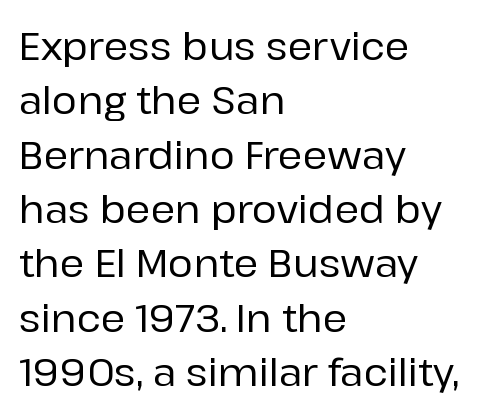
{"serif": "no", "italic": "no", "width": "normal", "stroke_contrast": "low", "x_height": "medium", "monospaced": "no", "underline": "no", "align": "left", "line_spacing": "normal", "line_spacing_ratio": 1.43, "letter_spacing": "normal", "letter_spacing_em": 0.0, "glyph_px": 38}
